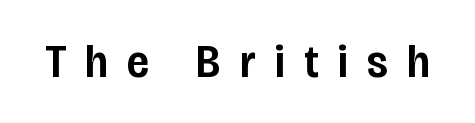
{"serif": "no", "italic": "no", "bold": "semi", "weight": "semibold", "width": "condensed", "stroke_contrast": "low", "x_height": "large", "monospaced": "no", "underline": "no", "letter_spacing": "wide", "letter_spacing_em": 0.41, "glyph_px": 47}
